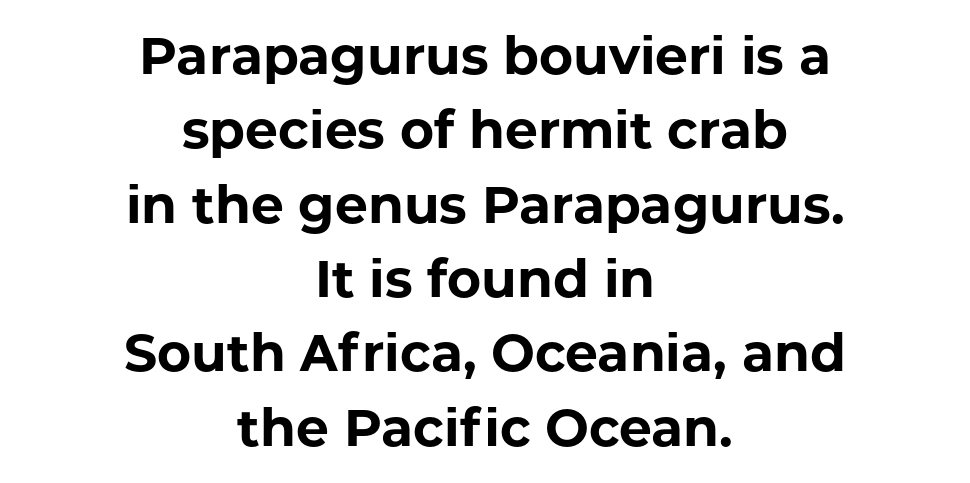
The image shows 52 px bold sans-serif type, upright; set centered, normal line spacing (1.43x), normal letter spacing, not underlined; low stroke contrast and a medium x-height.
